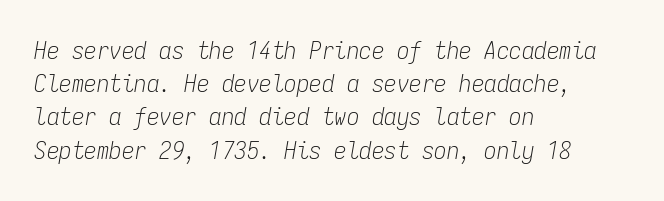
{"italic": "yes", "lean": "right", "slant_degrees": 9, "bold": "no", "underline": "no", "align": "left", "line_spacing": "normal", "line_spacing_ratio": 1.33, "letter_spacing": "normal", "letter_spacing_em": 0.0, "glyph_px": 25}
